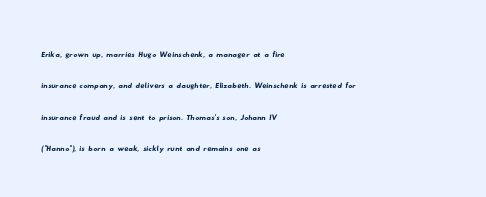
Q: Is the text underlined? A: No.
Q: How is the paragraph aligned? A: Left-aligned.
Q: Is the spacing between letters normal or unusually wide? A: Normal.
Q: Is the spacing between lines tight, normal or loose? A: Normal.
